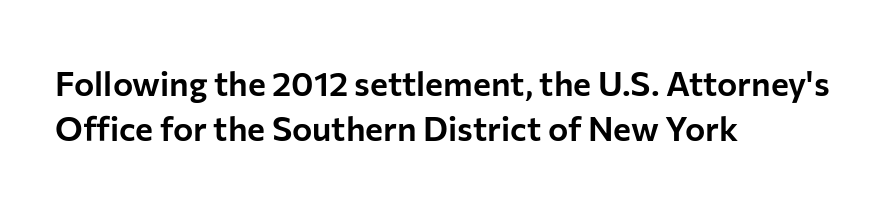
Q: Is the text italic (slanted)? A: No, it is upright.
Q: Is the typeface a serif or a sans-serif typeface? A: Sans-serif.
Q: Is the text underlined? A: No.
Q: How is the paragraph aligned? A: Left-aligned.
Q: Is the spacing between letters normal or unusually wide? A: Normal.
Q: Is the spacing between lines tight, normal or loose? A: Normal.
Q: Width (condensed, normal, or wide)? A: Normal.
Q: Stroke contrast? A: Low.
Q: x-height? A: Medium.
Q: Monospaced? A: No.
